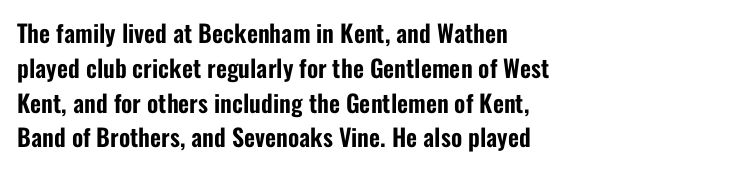
{"italic": "no", "underline": "no", "align": "left", "line_spacing": "normal", "line_spacing_ratio": 1.45, "letter_spacing": "normal", "letter_spacing_em": 0.0, "glyph_px": 24}
